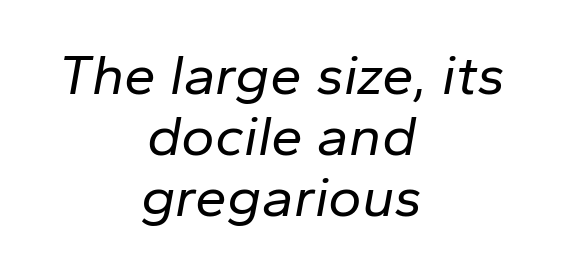
The image shows 57 px regular-weight type, italic (leaning right); set centered, tight line spacing (1.07x), normal letter spacing, not underlined; low stroke contrast and a medium x-height.
